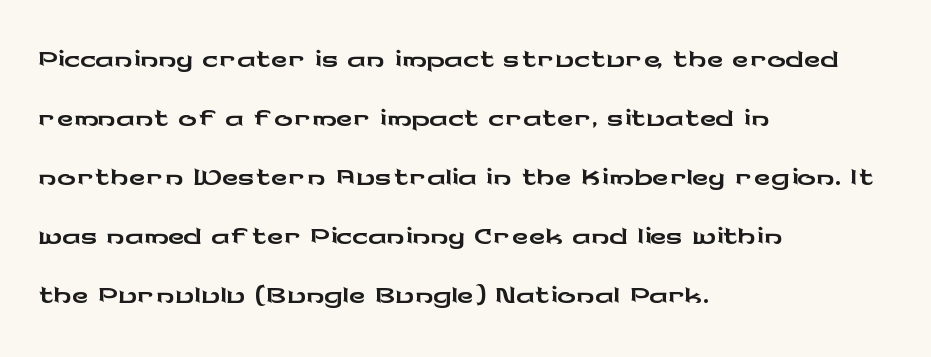
The image shows 46 px wide sans-serif type, upright; set left-aligned, normal line spacing (1.28x), normal letter spacing, not underlined; low stroke contrast and a medium x-height.
